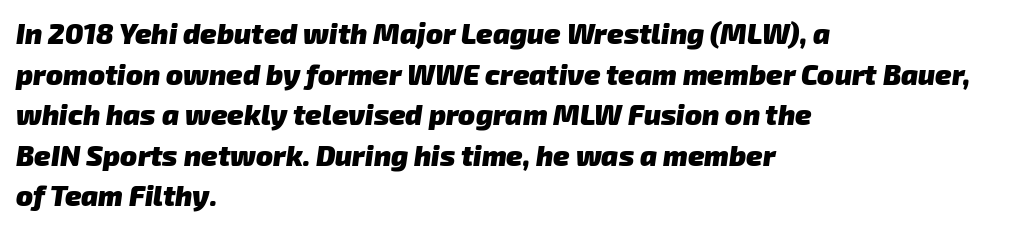
The image shows 28 px heavy sans-serif type; set left-aligned, normal line spacing (1.45x), normal letter spacing, not underlined; low stroke contrast and a medium x-height.
